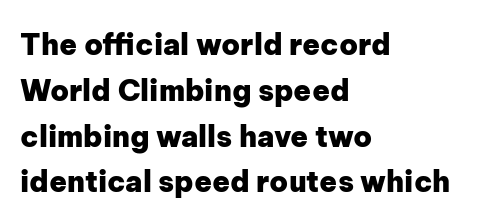
{"serif": "no", "italic": "no", "bold": "yes", "weight": "heavy", "width": "normal", "stroke_contrast": "low", "x_height": "medium", "monospaced": "no", "underline": "no", "align": "left", "line_spacing": "normal", "line_spacing_ratio": 1.58, "letter_spacing": "normal", "letter_spacing_em": 0.0, "glyph_px": 29}
